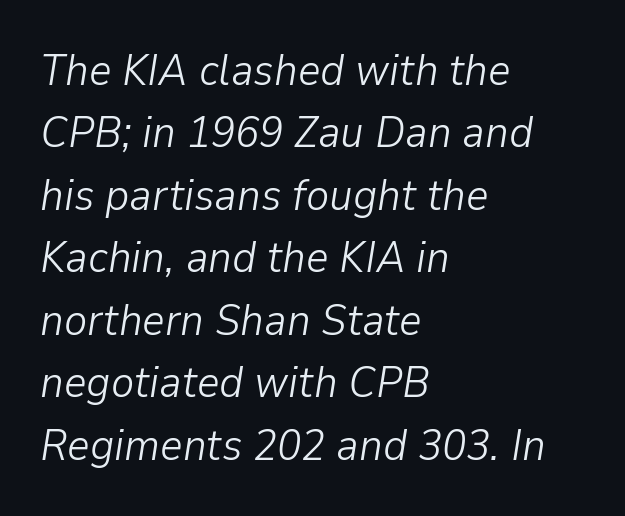
Slanted lettering throughout. Where is the straight margin? On the left. These lines are rendered in a variable-pitch font. Leading: standard. This reads as an unemphasized weight, regular at the heaviest.
